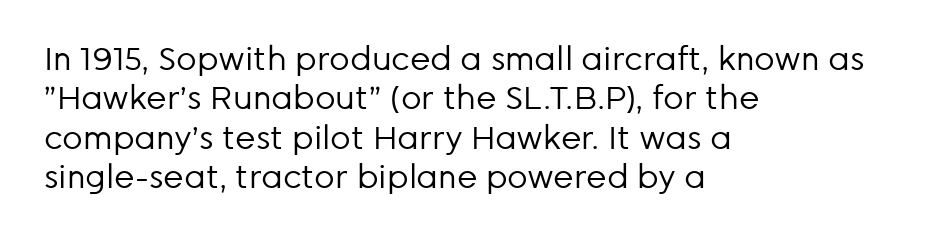
The image shows 32 px regular-weight sans-serif type, upright; set left-aligned, line spacing 1.23x, normal letter spacing, not underlined; low stroke contrast and a medium x-height.
